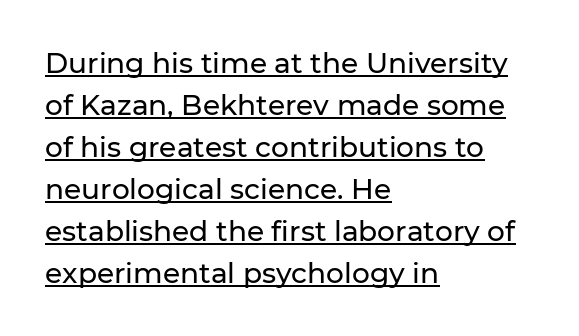
Q: Is the text italic (slanted)? A: No, it is upright.
Q: Is the typeface a serif or a sans-serif typeface? A: Sans-serif.
Q: Is the text underlined? A: Yes.
Q: How is the paragraph aligned? A: Left-aligned.
Q: Is the spacing between letters normal or unusually wide? A: Normal.
Q: Is the spacing between lines tight, normal or loose? A: Normal.
Q: Width (condensed, normal, or wide)? A: Normal.
Q: Stroke contrast? A: Low.
Q: x-height? A: Medium.
Q: Monospaced? A: No.
